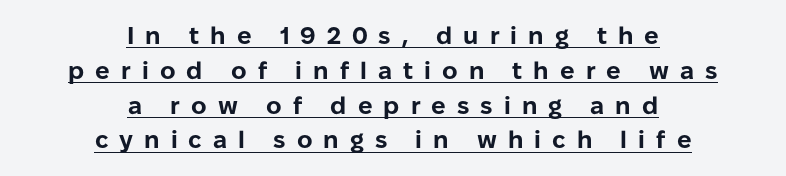
The image shows 24 px bold type, upright; set centered, normal line spacing (1.45x), unusually wide letter spacing (+0.46 em), underlined.
